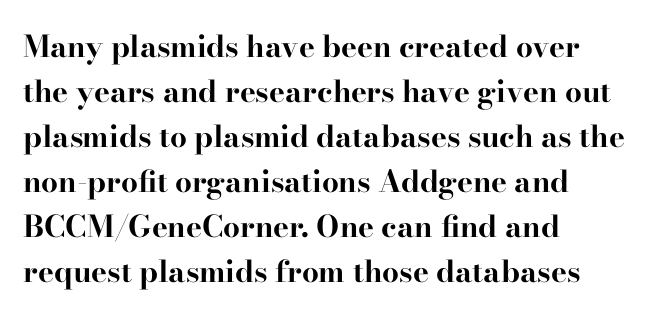
{"serif": "yes", "italic": "no", "bold": "yes", "weight": "bold", "width": "wide", "stroke_contrast": "high", "x_height": "small", "monospaced": "no", "underline": "no", "align": "left", "line_spacing": "normal", "line_spacing_ratio": 1.5, "letter_spacing": "normal", "letter_spacing_em": 0.0, "glyph_px": 30}
